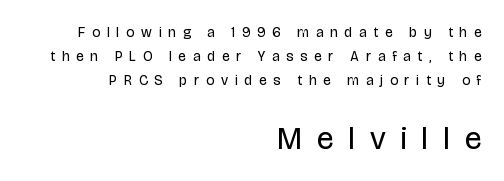
Q: Is the text bold? A: No.
Q: Is the text italic (slanted)? A: No, it is upright.
Q: Is the typeface a serif or a sans-serif typeface? A: Sans-serif.
Q: Is the text underlined? A: No.
Q: How is the paragraph aligned? A: Right-aligned.
Q: Is the spacing between letters normal or unusually wide? A: Unusually wide.
Q: Which block of text is set in a larger size, the first (top) or the second (bottom)? A: The second (bottom) one.
Q: Width (condensed, normal, or wide)? A: Condensed.
Q: Stroke contrast? A: Low.
Q: x-height? A: Large.
Q: Monospaced? A: No.
